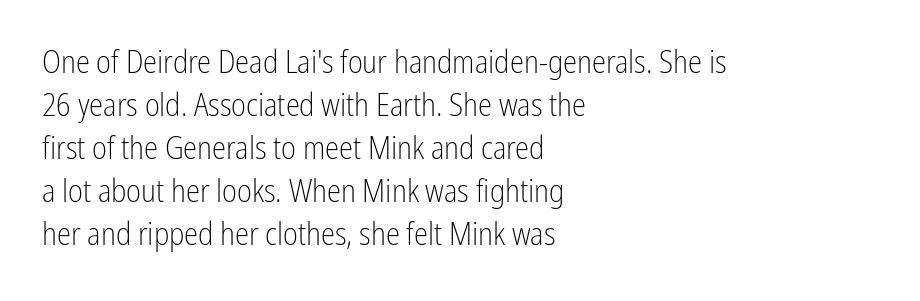
Typographically, this falls in the sans-serif category. Stroke thickness stays within the range of a standard reading face or lighter. Characters remain perfectly vertical along every line. One glance says typical: line gaps are just what's usual.
